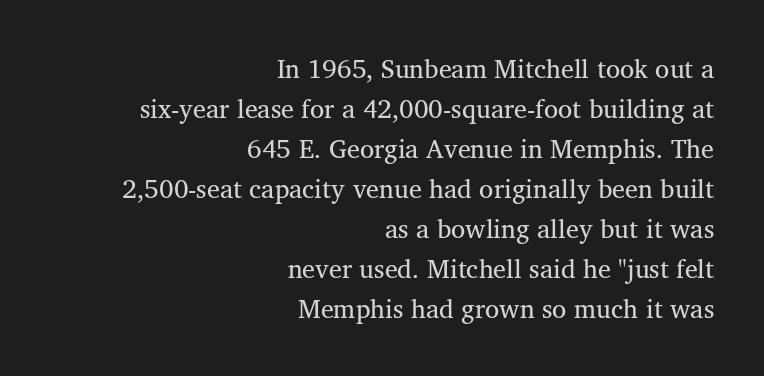
Weight: not bold — regular or lighter. Every character sits straight up, as roman type does. Descenders hang freely into open space. This block has exactly the height ordinary leading produces. Honestly, the letter spacing is just normal — you wouldn't notice it. These lines stack with their right ends in a neat column.
